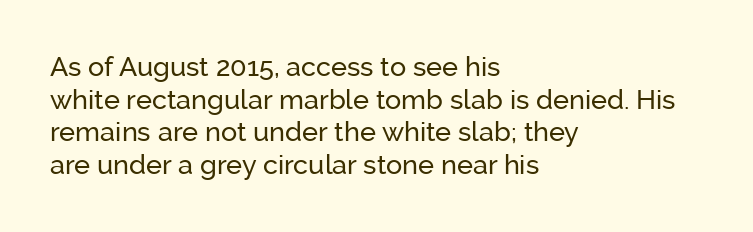
The image shows 27 px text type, upright; set left-aligned, line spacing 1.21x, normal letter spacing, not underlined.
